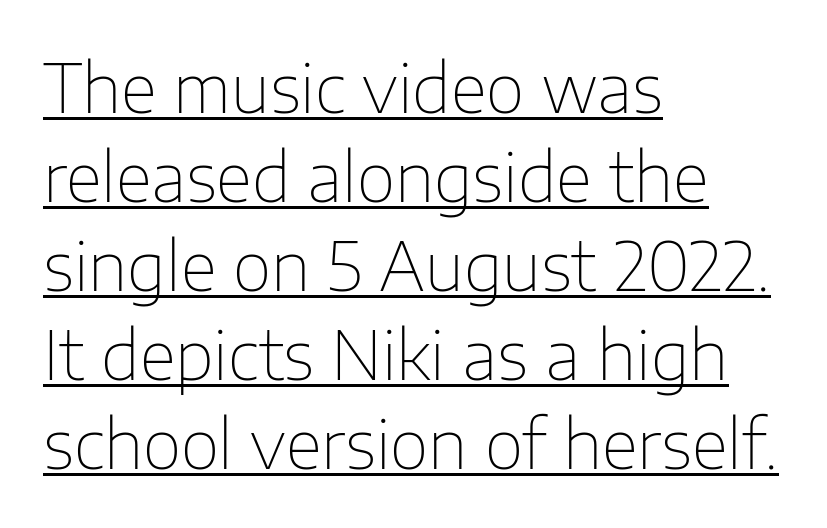
{"serif": "no", "italic": "no", "bold": "no", "weight": "thin", "width": "normal", "stroke_contrast": "low", "x_height": "medium", "monospaced": "no", "underline": "yes", "align": "left", "line_spacing": "normal", "line_spacing_ratio": 1.33, "letter_spacing": "normal", "letter_spacing_em": 0.0, "glyph_px": 67}
